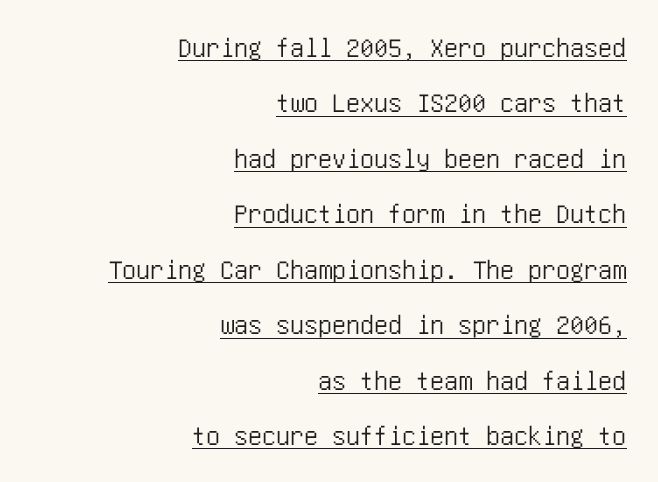
{"serif": "no", "italic": "no", "width": "condensed", "stroke_contrast": "low", "x_height": "large", "underline": "yes", "align": "right", "line_spacing": "loose", "line_spacing_ratio": 1.98, "letter_spacing": "normal", "letter_spacing_em": 0.0, "glyph_px": 28}
